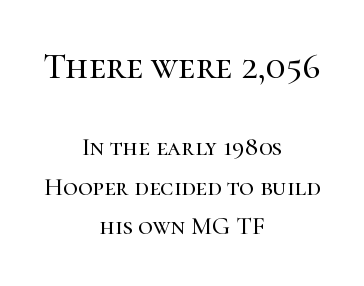
Each new line begins a customary step beneath the previous one. Is this a fixed-width face? No — the glyphs have proportional, varying widths. The passage is arranged like a title page — every line centered. In terms of letterspacing, this is plain default setting. Ordinary non-slanted type is in use.
